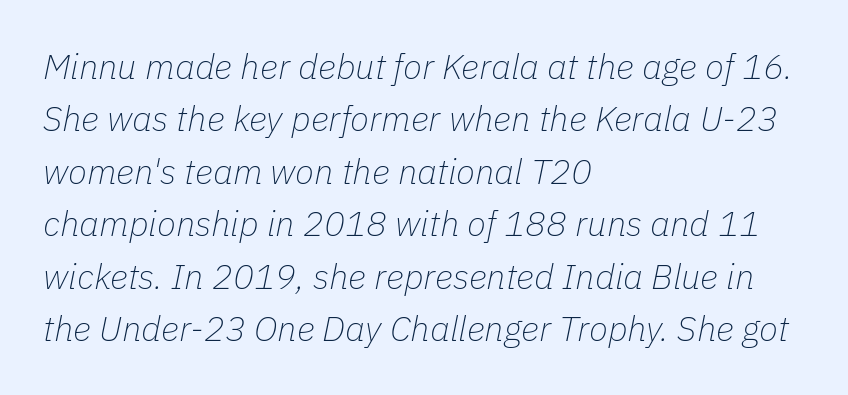
The image shows 35 px thin type, italic (leaning right); set left-aligned, normal line spacing (1.5x), normal letter spacing, not underlined; low stroke contrast and a medium x-height.
